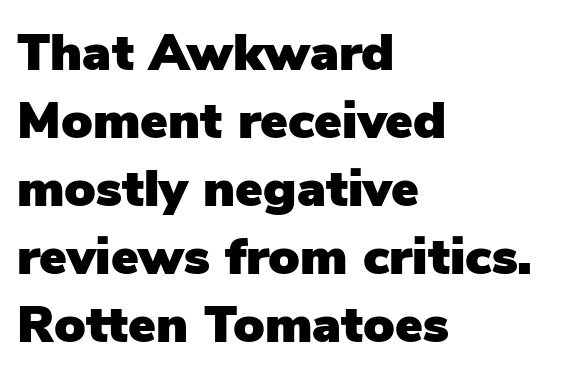
Q: Is the text italic (slanted)? A: No, it is upright.
Q: Is the typeface a serif or a sans-serif typeface? A: Sans-serif.
Q: Is the text underlined? A: No.
Q: How is the paragraph aligned? A: Left-aligned.
Q: Is the spacing between letters normal or unusually wide? A: Normal.
Q: Is the spacing between lines tight, normal or loose? A: Normal.
Q: Width (condensed, normal, or wide)? A: Normal.
Q: Stroke contrast? A: Low.
Q: x-height? A: Medium.
Q: Monospaced? A: No.
